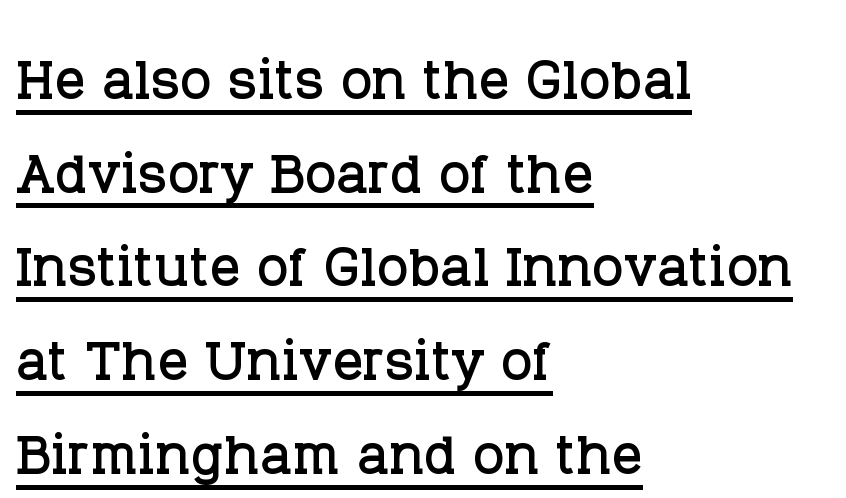
Q: Is the text italic (slanted)? A: No, it is upright.
Q: Is the typeface a serif or a sans-serif typeface? A: Serif.
Q: Is the text underlined? A: Yes.
Q: How is the paragraph aligned? A: Left-aligned.
Q: Is the spacing between letters normal or unusually wide? A: Normal.
Q: Is the spacing between lines tight, normal or loose? A: Normal.
Q: Width (condensed, normal, or wide)? A: Normal.
Q: Stroke contrast? A: Low.
Q: x-height? A: Large.
Q: Monospaced? A: No.
